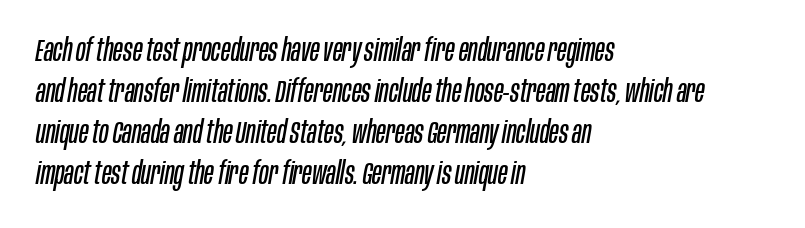
The image shows 31 px regular-weight, condensed type, italic (leaning right); set left-aligned, normal line spacing (1.32x), normal letter spacing, not underlined; low stroke contrast and a large x-height.
